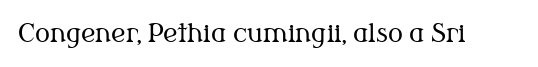
Q: Is the text bold? A: No.
Q: Is the text italic (slanted)? A: No, it is upright.
Q: Is the text underlined? A: No.
Q: Is the spacing between letters normal or unusually wide? A: Normal.
